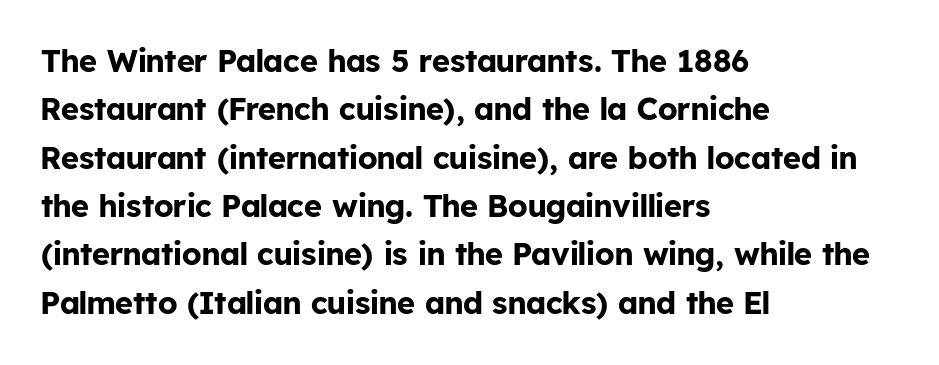
The image shows 31 px bold sans-serif type, upright; set left-aligned, normal line spacing (1.56x), normal letter spacing, not underlined; low stroke contrast and a medium x-height.
